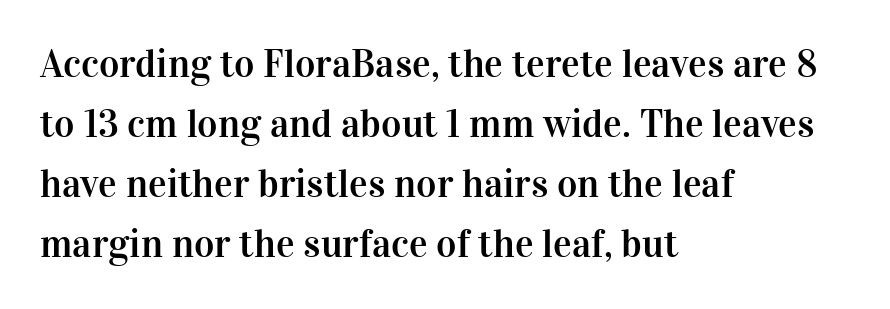
Q: Is the text italic (slanted)? A: No, it is upright.
Q: Is the typeface a serif or a sans-serif typeface? A: Serif.
Q: Is the text underlined? A: No.
Q: How is the paragraph aligned? A: Left-aligned.
Q: Is the spacing between letters normal or unusually wide? A: Normal.
Q: Is the spacing between lines tight, normal or loose? A: Normal.
Q: Width (condensed, normal, or wide)? A: Normal.
Q: Stroke contrast? A: High.
Q: x-height? A: Medium.
Q: Monospaced? A: No.
